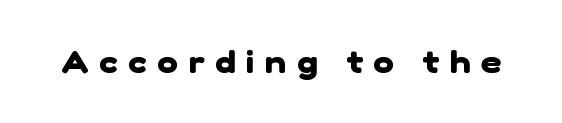
Chunky letters — that's bold for sure. These lines are rendered in a variable-pitch font. Short note: letters widely spaced. Check under the words: just untouched page. The passage shown is typeset with a sans-serif family.
